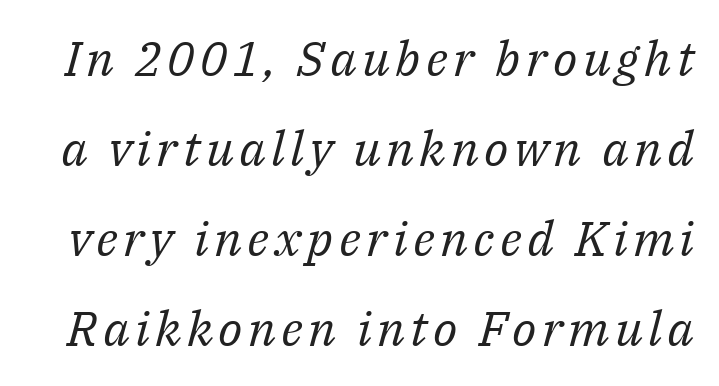
{"serif": "yes", "italic": "yes", "lean": "right", "slant_degrees": 14, "bold": "no", "weight": "regular", "width": "normal", "stroke_contrast": "medium", "x_height": "medium", "monospaced": "no", "underline": "no", "line_spacing_ratio": 1.84, "glyph_px": 49}
